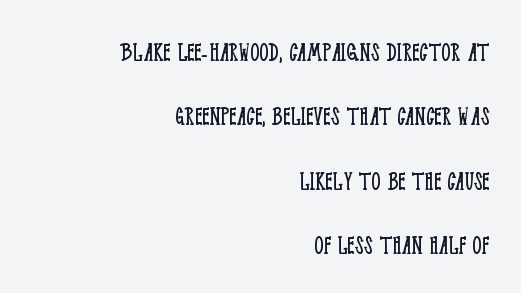
Q: Is the text bold? A: No.
Q: Is the text italic (slanted)? A: No, it is upright.
Q: Is the typeface a serif or a sans-serif typeface? A: Serif.
Q: Is the text underlined? A: No.
Q: How is the paragraph aligned? A: Right-aligned.
Q: Is the spacing between letters normal or unusually wide? A: Normal.
Q: Is the spacing between lines tight, normal or loose? A: Loose.
Q: Width (condensed, normal, or wide)? A: Condensed.
Q: Stroke contrast? A: Low.
Q: x-height? A: Large.
Q: Monospaced? A: No.
